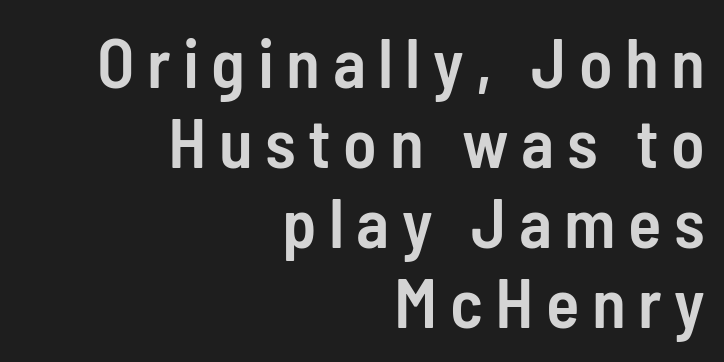
{"serif": "no", "italic": "no", "bold": "semi", "weight": "semibold", "width": "condensed", "stroke_contrast": "low", "x_height": "medium", "monospaced": "no", "underline": "no", "align": "right", "line_spacing_ratio": 1.16, "glyph_px": 69}
